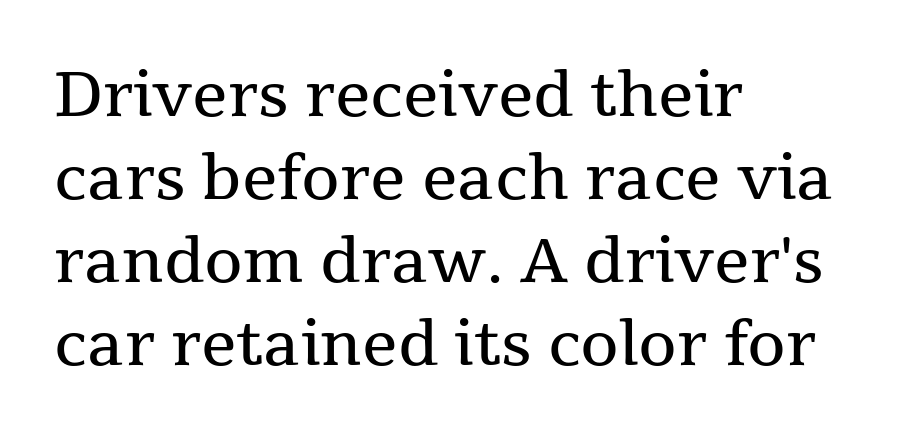
{"serif": "yes", "italic": "no", "bold": "no", "weight": "regular", "width": "normal", "stroke_contrast": "medium", "x_height": "medium", "monospaced": "no", "underline": "no", "align": "left", "line_spacing": "normal", "line_spacing_ratio": 1.34, "letter_spacing": "normal", "letter_spacing_em": 0.0, "glyph_px": 62}
